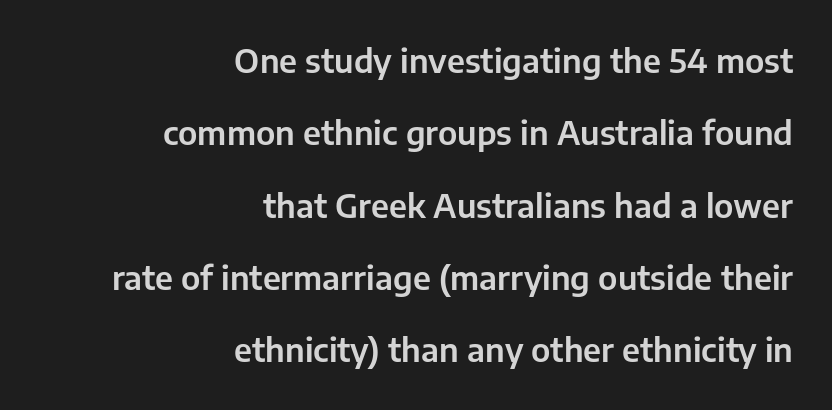
Students, observe: this is what heavily led, spacious text looks like. This rendering leaves character spacing at its baseline value. The characters display no serif detailing; their extremities are plain. The gap between lines stays unmarked. One-word summary of the alignment: right. Posture: vertical.
